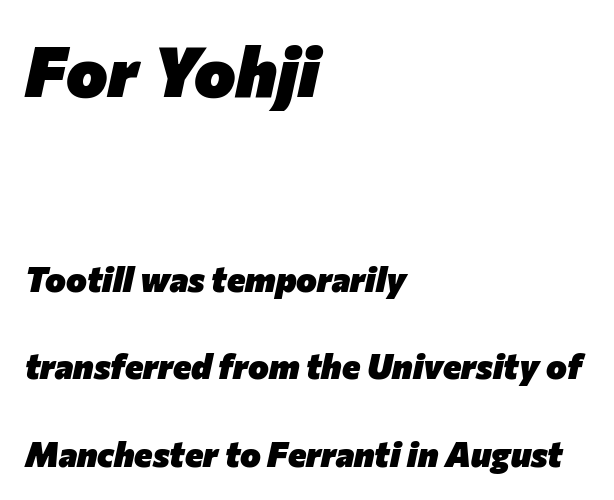
The image shows 70 px heavy type, italic (leaning right); set left-aligned, loose line spacing (2.5x), normal letter spacing, not underlined; the first (top) block is 2.0x larger; low stroke contrast and a medium x-height.
